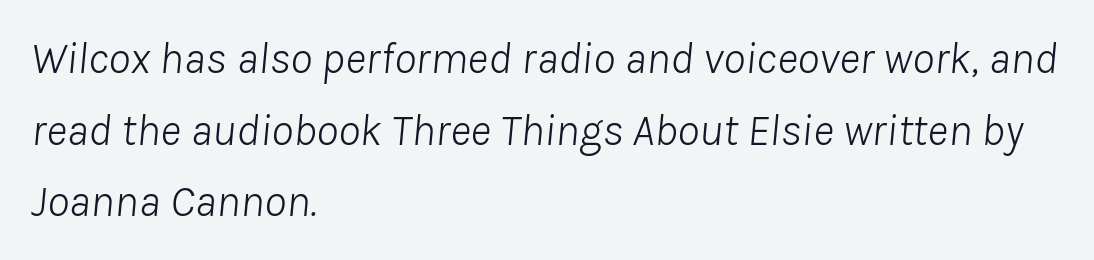
The image shows 45 px light type, italic (leaning right); set left-aligned, normal line spacing (1.59x), normal letter spacing, not underlined; low stroke contrast and a medium x-height.
